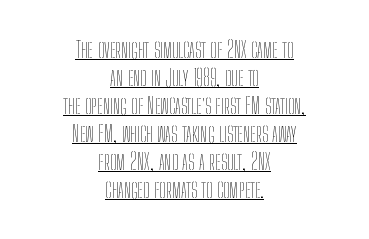
You can tell it's not italic because the verticals are truly vertical. Casual observation: everything's sitting right in the middle. The type is set solid horizontally, with unmodified tracking. Heaviness? Minimal to ordinary, like unemphasized prose. Each line of the rendering has a horizontal stroke beneath the glyphs.
